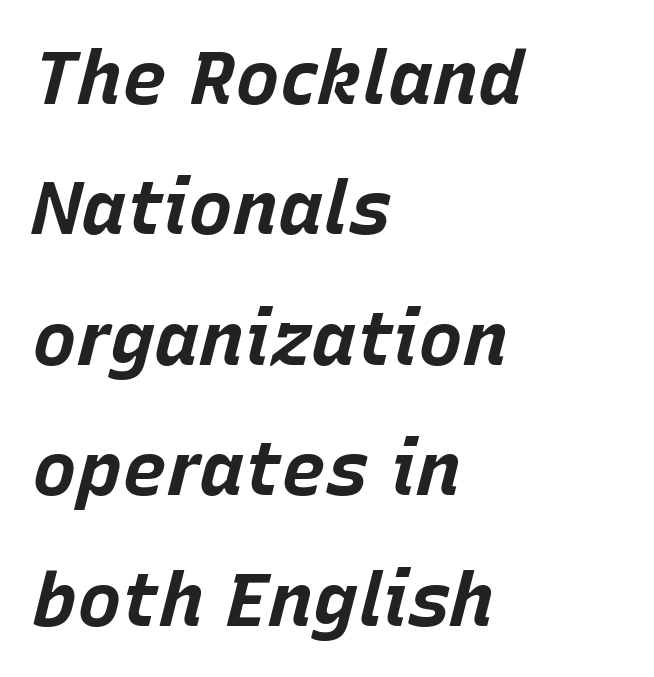
{"italic": "yes", "lean": "right", "slant_degrees": 15, "bold": "yes", "weight": "bold", "width": "normal", "stroke_contrast": "low", "x_height": "large", "monospaced": "no", "underline": "no", "align": "left", "line_spacing_ratio": 1.74, "letter_spacing": "normal", "letter_spacing_em": 0.0, "glyph_px": 75}
